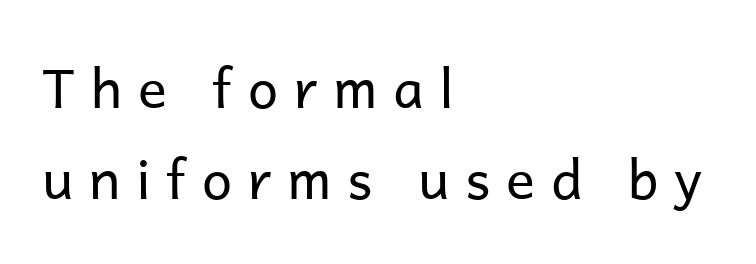
{"serif": "no", "italic": "no", "bold": "no", "weight": "regular", "width": "normal", "stroke_contrast": "low", "x_height": "medium", "monospaced": "no", "underline": "no", "align": "left", "line_spacing": "normal", "line_spacing_ratio": 1.69, "letter_spacing": "wide", "letter_spacing_em": 0.29, "glyph_px": 54}
